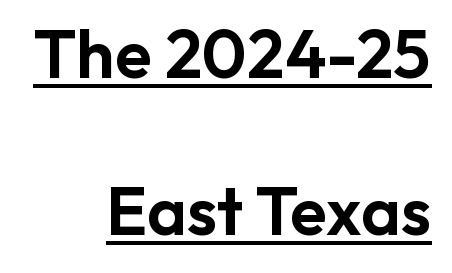
Q: Is the text italic (slanted)? A: No, it is upright.
Q: Is the typeface a serif or a sans-serif typeface? A: Sans-serif.
Q: Is the text underlined? A: Yes.
Q: How is the paragraph aligned? A: Right-aligned.
Q: Is the spacing between letters normal or unusually wide? A: Normal.
Q: Is the spacing between lines tight, normal or loose? A: Loose.
Q: Width (condensed, normal, or wide)? A: Normal.
Q: Stroke contrast? A: Low.
Q: x-height? A: Medium.
Q: Monospaced? A: No.
